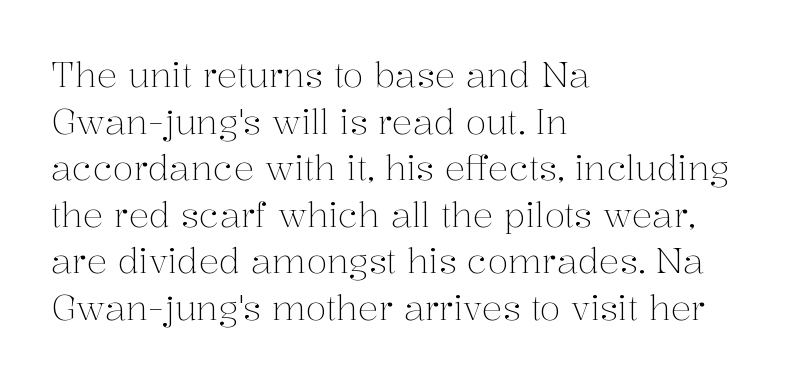
Q: Is the text bold? A: No.
Q: Is the text italic (slanted)? A: No, it is upright.
Q: Is the typeface a serif or a sans-serif typeface? A: Serif.
Q: Is the text underlined? A: No.
Q: How is the paragraph aligned? A: Left-aligned.
Q: Is the spacing between letters normal or unusually wide? A: Normal.
Q: Is the spacing between lines tight, normal or loose? A: Normal.
Q: Width (condensed, normal, or wide)? A: Normal.
Q: Stroke contrast? A: Medium.
Q: x-height? A: Medium.
Q: Monospaced? A: No.
